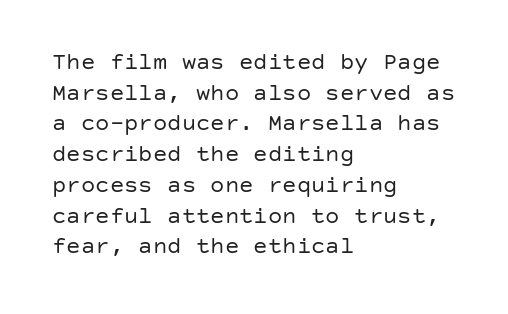
{"italic": "no", "bold": "no", "underline": "no", "align": "left", "line_spacing": "normal", "line_spacing_ratio": 1.28, "letter_spacing": "normal", "letter_spacing_em": 0.0, "glyph_px": 24}
